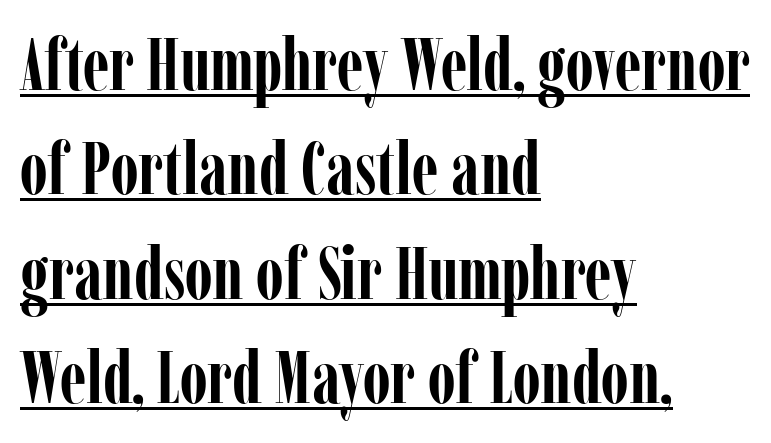
Q: Is the text bold? A: Yes.
Q: Is the text italic (slanted)? A: No, it is upright.
Q: Is the typeface a serif or a sans-serif typeface? A: Serif.
Q: Is the text underlined? A: Yes.
Q: How is the paragraph aligned? A: Left-aligned.
Q: Is the spacing between letters normal or unusually wide? A: Normal.
Q: Is the spacing between lines tight, normal or loose? A: Normal.
Q: Width (condensed, normal, or wide)? A: Condensed.
Q: Stroke contrast? A: Low.
Q: x-height? A: Medium.
Q: Monospaced? A: No.
